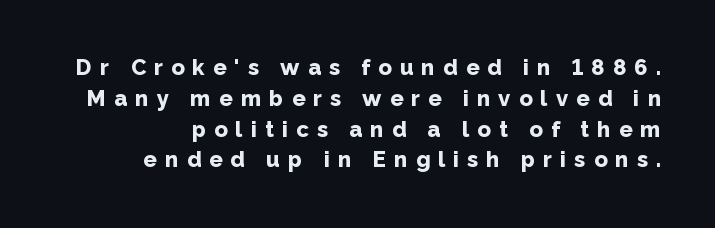
{"italic": "no", "bold": "yes", "underline": "no", "line_spacing": "normal", "line_spacing_ratio": 1.4, "letter_spacing": "wide", "letter_spacing_em": 0.37, "glyph_px": 22}
